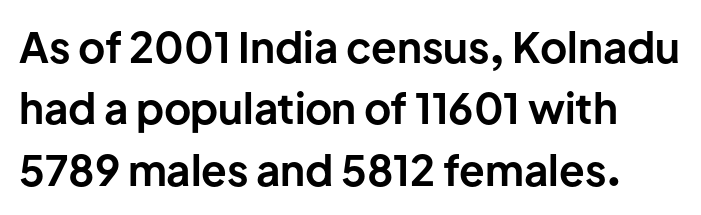
The image shows 42 px bold sans-serif type, upright; set normal line spacing (1.46x), normal letter spacing, not underlined; low stroke contrast and a medium x-height.
